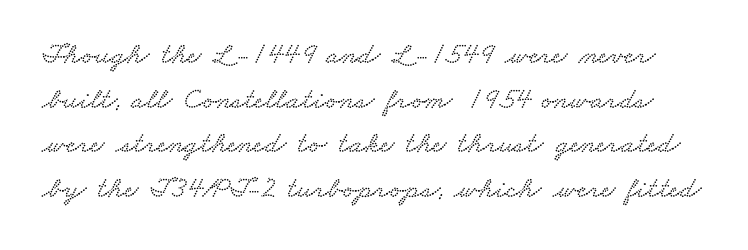
Q: Is the typeface a serif or a sans-serif typeface? A: Serif.
Q: Is the text underlined? A: No.
Q: Is the spacing between letters normal or unusually wide? A: Normal.
Q: Is the spacing between lines tight, normal or loose? A: Normal.
Q: Width (condensed, normal, or wide)? A: Wide.
Q: Stroke contrast? A: Low.
Q: x-height? A: Small.
Q: Monospaced? A: No.
